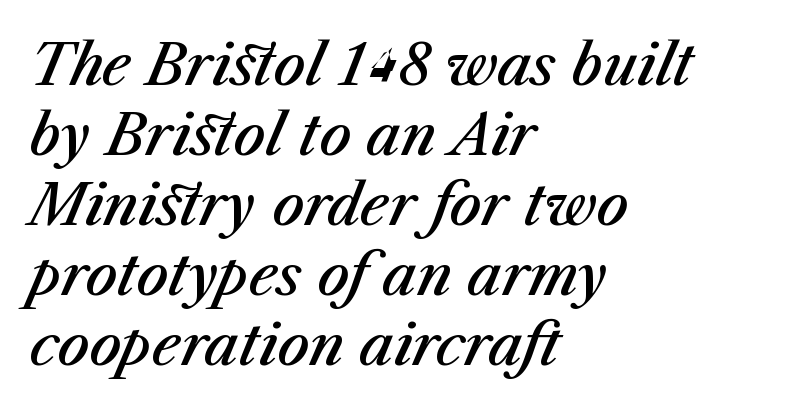
{"italic": "yes", "lean": "right", "slant_degrees": 23, "bold": "semi", "weight": "semibold", "width": "normal", "stroke_contrast": "medium", "x_height": "medium", "monospaced": "no", "underline": "no", "align": "left", "line_spacing": "normal", "line_spacing_ratio": 1.25, "letter_spacing": "normal", "letter_spacing_em": 0.0, "glyph_px": 56}
